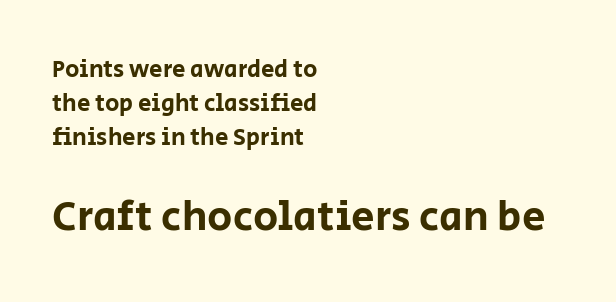
Q: Is the text italic (slanted)? A: No, it is upright.
Q: Is the typeface a serif or a sans-serif typeface? A: Sans-serif.
Q: Is the text underlined? A: No.
Q: How is the paragraph aligned? A: Left-aligned.
Q: Is the spacing between letters normal or unusually wide? A: Normal.
Q: Is the spacing between lines tight, normal or loose? A: Normal.
Q: Which block of text is set in a larger size, the first (top) or the second (bottom)? A: The second (bottom) one.
Q: Width (condensed, normal, or wide)? A: Normal.
Q: Stroke contrast? A: Low.
Q: x-height? A: Large.
Q: Monospaced? A: No.
